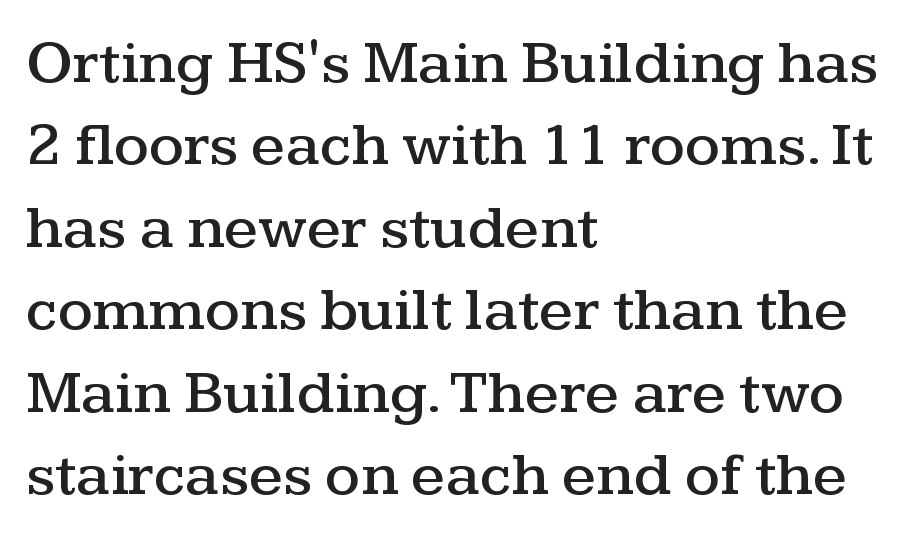
Looks like regular typesetting: each glyph gets only the width it needs. This sample keeps an unexceptional amount of space between lines. Serif or sans? Serif — the stroke terminals have little feet. All the whitespace from short lines collects on the right. The axis of the letterforms is exactly vertical. Underline: absent.
